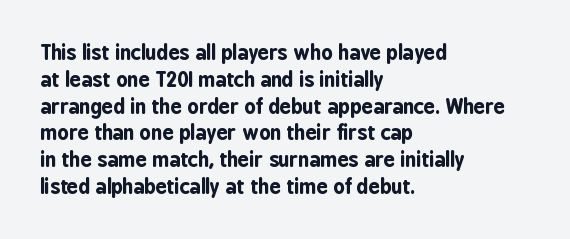
{"italic": "no", "bold": "yes", "underline": "no", "align": "left", "line_spacing": "normal", "line_spacing_ratio": 1.34, "letter_spacing": "normal", "letter_spacing_em": 0.0, "glyph_px": 20}
